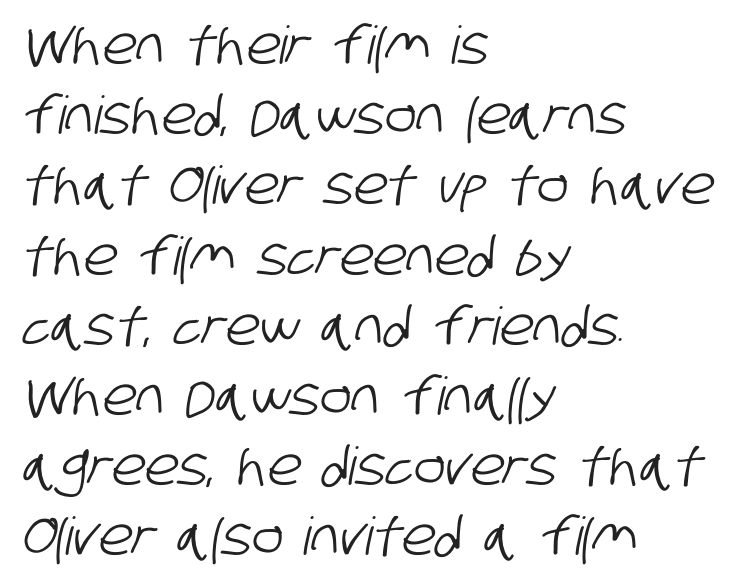
Q: Is the typeface a serif or a sans-serif typeface? A: Sans-serif.
Q: Is the text underlined? A: No.
Q: How is the paragraph aligned? A: Left-aligned.
Q: Is the spacing between letters normal or unusually wide? A: Normal.
Q: Is the spacing between lines tight, normal or loose? A: Normal.
Q: Width (condensed, normal, or wide)? A: Condensed.
Q: Stroke contrast? A: Low.
Q: x-height? A: Large.
Q: Monospaced? A: No.
